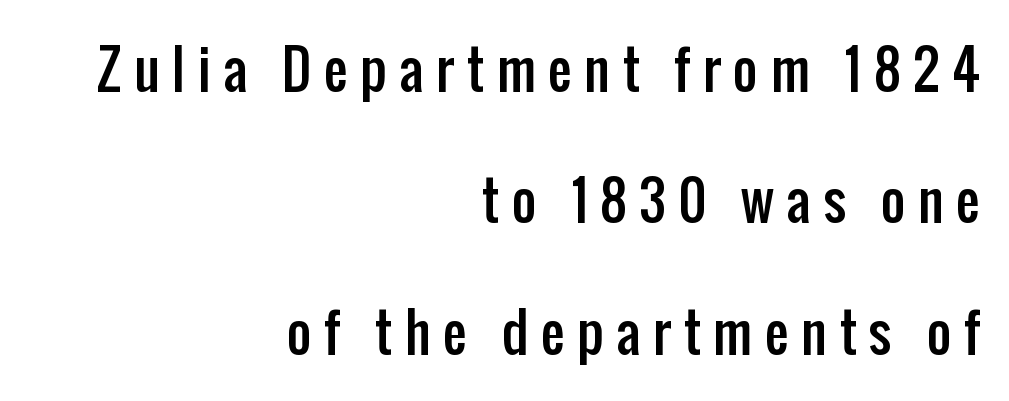
The image shows 53 px condensed sans-serif type, upright; set right-aligned, loose line spacing (2.48x), unusually wide letter spacing (+0.24 em), not underlined; low stroke contrast and a medium x-height.
